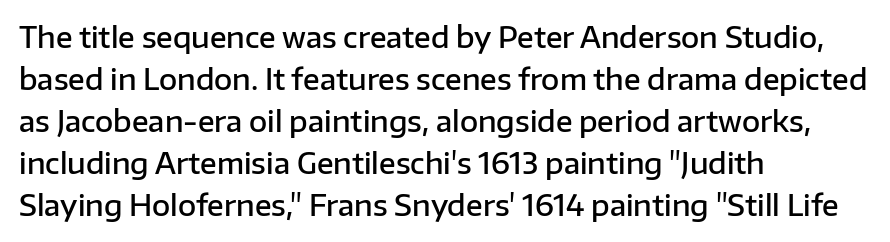
Spacing verdict: proportional, widths tailored to each character. Compared with a centered layout, this one pins lines to the left instead. As a designer I'd log this as weight 600, semibold. Style check: upright. Normally led — the rows are evenly, conventionally spaced. Nothing unusual about the tracking: characters are spaced as the font intends.
